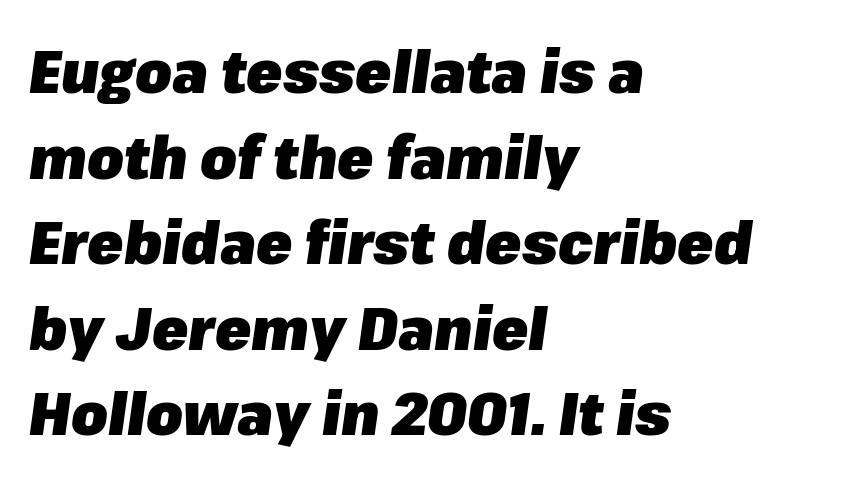
The image shows 59 px heavy type, italic (leaning right); set left-aligned, normal line spacing (1.45x), normal letter spacing, not underlined; low stroke contrast and a medium x-height.
